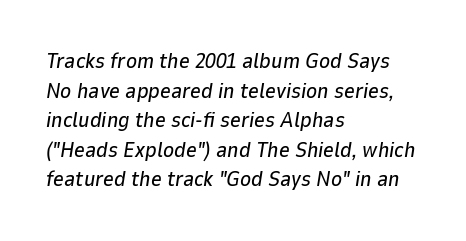
The image shows 21 px text type, italic (leaning right); set left-aligned, normal line spacing (1.41x), normal letter spacing, not underlined.
